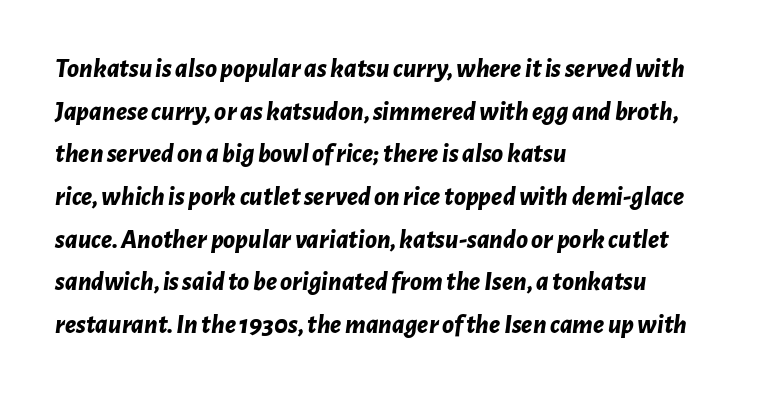
The image shows 27 px bold type, italic (leaning right); set left-aligned, normal line spacing (1.58x), normal letter spacing, not underlined.
